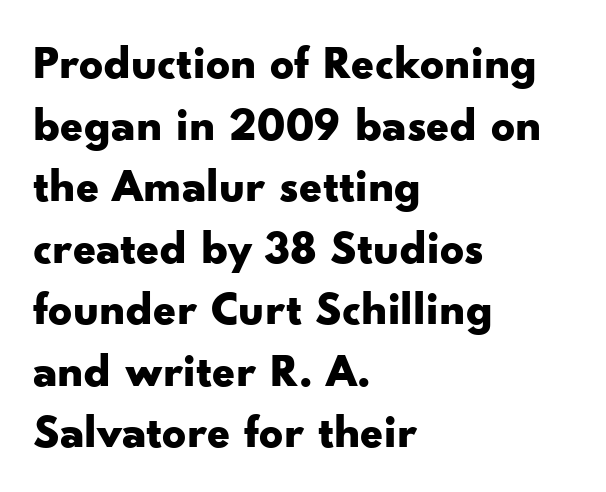
Q: Is the text bold? A: Yes.
Q: Is the text italic (slanted)? A: No, it is upright.
Q: Is the typeface a serif or a sans-serif typeface? A: Sans-serif.
Q: Is the text underlined? A: No.
Q: How is the paragraph aligned? A: Left-aligned.
Q: Is the spacing between letters normal or unusually wide? A: Normal.
Q: Is the spacing between lines tight, normal or loose? A: Normal.
Q: Width (condensed, normal, or wide)? A: Wide.
Q: Stroke contrast? A: Low.
Q: x-height? A: Small.
Q: Monospaced? A: No.
